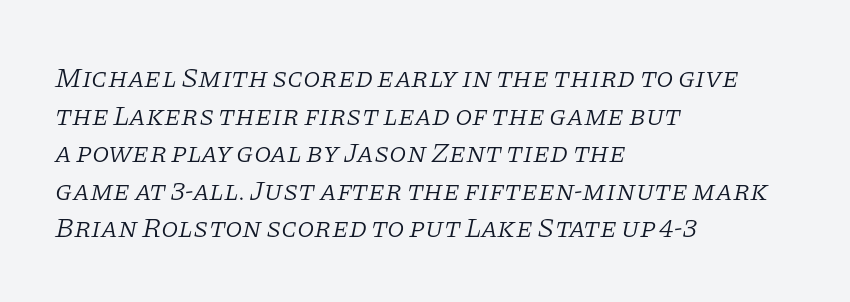
The image shows 28 px light serif type, italic (leaning right); set left-aligned, normal line spacing (1.34x), normal letter spacing, not underlined; low stroke contrast and a large x-height.
